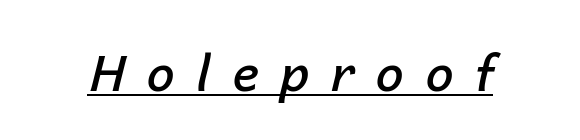
The image shows 50 px semibold type, italic (leaning right); set unusually wide letter spacing (+0.43 em), underlined; low stroke contrast and a medium x-height.
